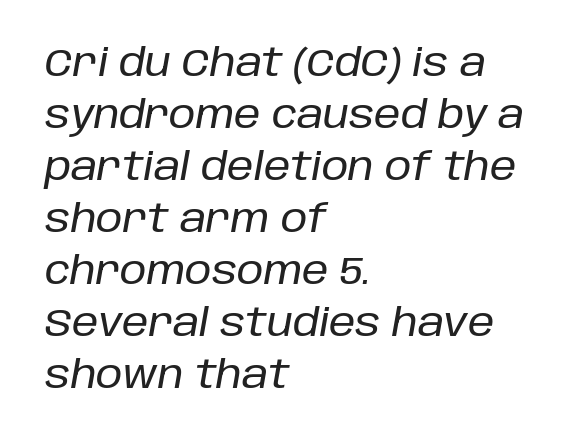
These lines are set flush left with a ragged right edge. Italic? Definitely — the glyphs are oblique. Interline gaps are of average width in this sample. Only glyphs here, with clear space below each row. Looks like regular typesetting: each glyph gets only the width it needs.
